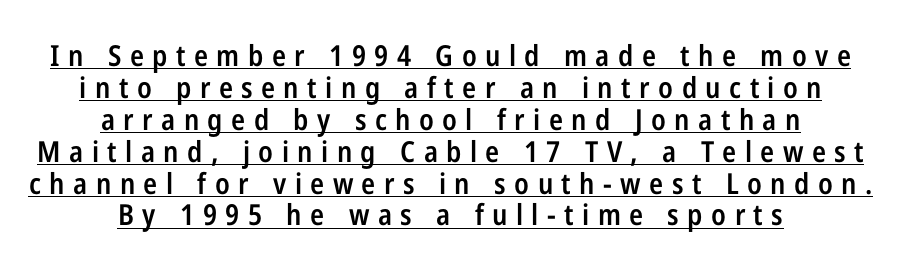
The image shows 29 px semibold, condensed sans-serif type, upright; set centered, tight line spacing (1.1x), unusually wide letter spacing (+0.29 em), underlined; low stroke contrast and a medium x-height.
